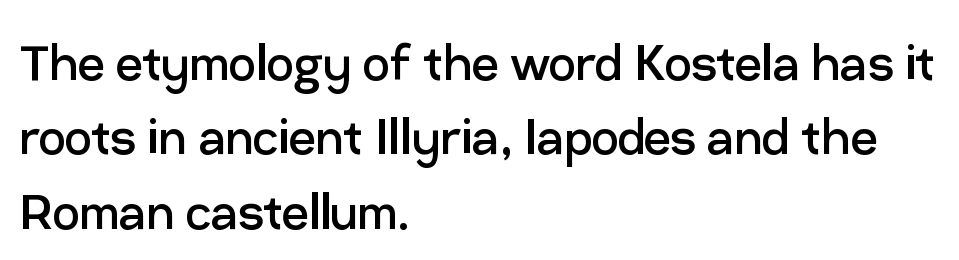
{"serif": "no", "italic": "no", "bold": "no", "weight": "regular", "width": "normal", "stroke_contrast": "low", "x_height": "medium", "monospaced": "no", "underline": "no", "align": "left", "line_spacing_ratio": 1.24, "letter_spacing": "normal", "letter_spacing_em": 0.0, "glyph_px": 60}
